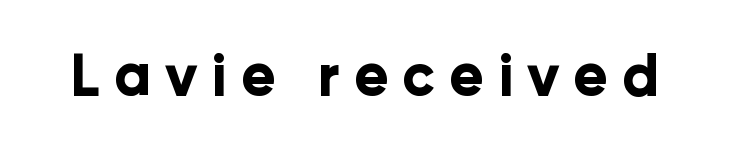
Q: Is the text bold? A: Yes.
Q: Is the text italic (slanted)? A: No, it is upright.
Q: Is the typeface a serif or a sans-serif typeface? A: Sans-serif.
Q: Is the text underlined? A: No.
Q: Is the spacing between letters normal or unusually wide? A: Unusually wide.
Q: Width (condensed, normal, or wide)? A: Normal.
Q: Stroke contrast? A: Low.
Q: x-height? A: Medium.
Q: Monospaced? A: No.
